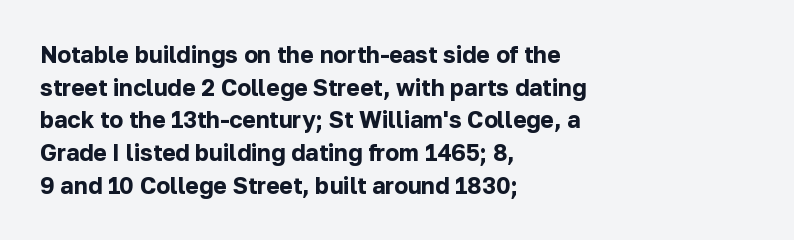
The image shows 23 px bold type, upright; set left-aligned, normal line spacing (1.42x), normal letter spacing, not underlined.
